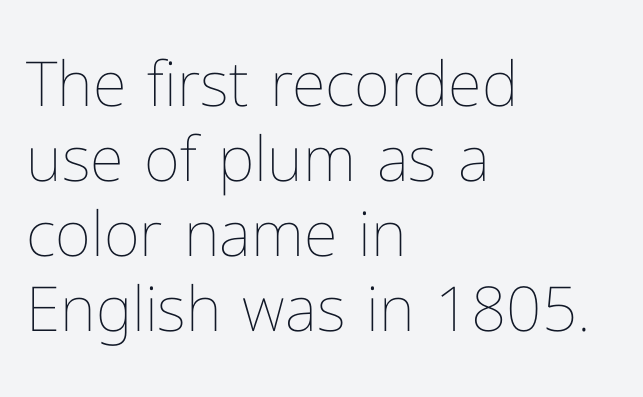
The image shows 62 px thin type, upright; set left-aligned, line spacing 1.21x, normal letter spacing, not underlined; low stroke contrast and a medium x-height.
